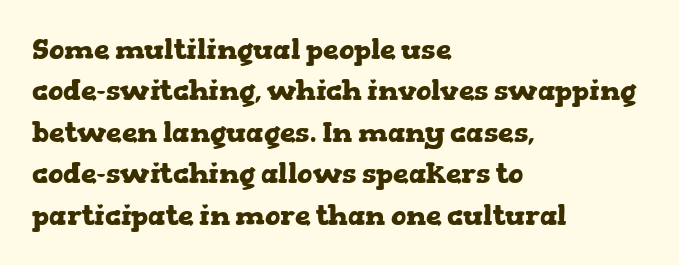
{"serif": "yes", "italic": "no", "bold": "yes", "weight": "heavy", "width": "wide", "stroke_contrast": "low", "x_height": "medium", "monospaced": "no", "underline": "no", "align": "left", "line_spacing": "normal", "line_spacing_ratio": 1.48, "letter_spacing": "normal", "letter_spacing_em": 0.0, "glyph_px": 28}
